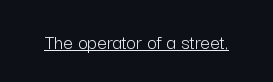
{"italic": "no", "bold": "no", "underline": "yes", "letter_spacing": "normal", "letter_spacing_em": 0.0, "glyph_px": 21}
